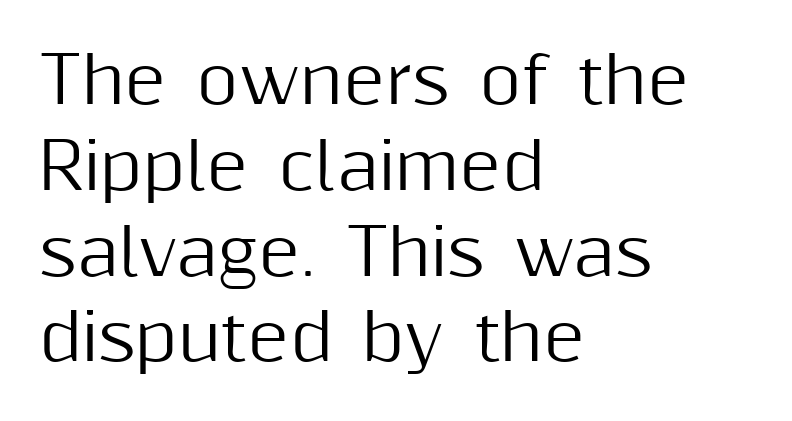
{"serif": "no", "italic": "no", "width": "normal", "stroke_contrast": "medium", "x_height": "medium", "monospaced": "no", "underline": "no", "align": "left", "line_spacing": "normal", "line_spacing_ratio": 1.34, "letter_spacing": "normal", "letter_spacing_em": 0.0, "glyph_px": 64}
